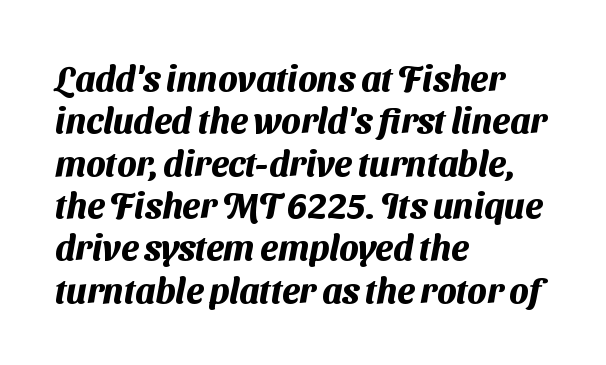
Q: Is the text bold? A: Yes.
Q: Is the typeface a serif or a sans-serif typeface? A: Sans-serif.
Q: Is the text underlined? A: No.
Q: How is the paragraph aligned? A: Left-aligned.
Q: Is the spacing between letters normal or unusually wide? A: Normal.
Q: Width (condensed, normal, or wide)? A: Normal.
Q: Stroke contrast? A: Medium.
Q: x-height? A: Medium.
Q: Monospaced? A: No.
